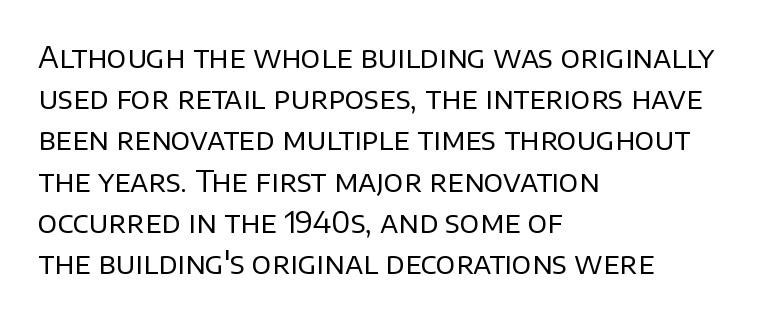
{"serif": "no", "italic": "no", "bold": "no", "weight": "regular", "width": "normal", "stroke_contrast": "low", "x_height": "large", "monospaced": "no", "underline": "no", "align": "left", "line_spacing": "normal", "line_spacing_ratio": 1.42, "letter_spacing": "normal", "letter_spacing_em": 0.0, "glyph_px": 29}
